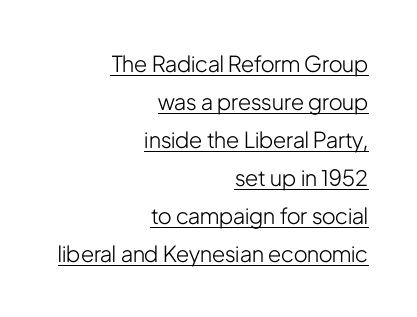
The image shows 22 px text type, upright; set right-aligned, line spacing 1.73x, normal letter spacing, underlined.
